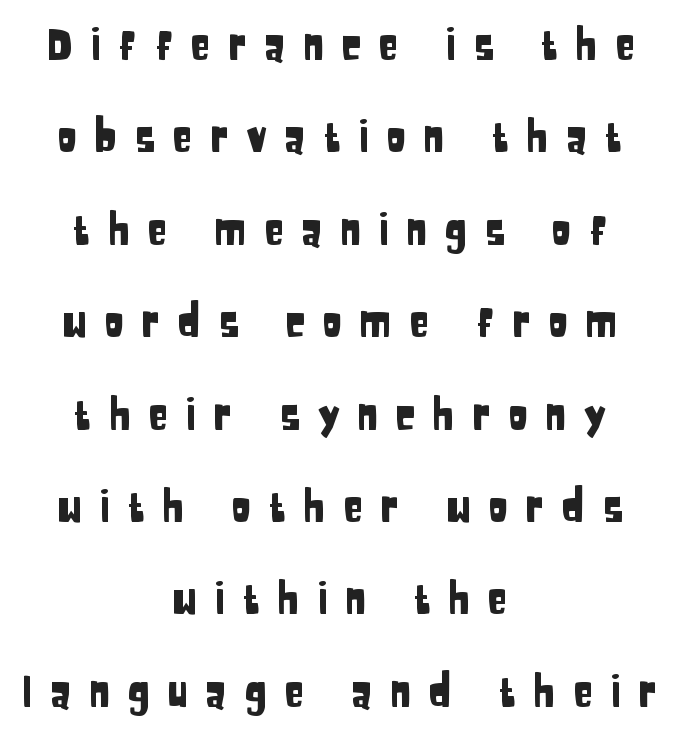
Q: Is the text italic (slanted)? A: No, it is upright.
Q: Is the typeface a serif or a sans-serif typeface? A: Sans-serif.
Q: Is the text underlined? A: No.
Q: How is the paragraph aligned? A: Centered.
Q: Is the spacing between letters normal or unusually wide? A: Unusually wide.
Q: Is the spacing between lines tight, normal or loose? A: Loose.
Q: Width (condensed, normal, or wide)? A: Condensed.
Q: Stroke contrast? A: Low.
Q: x-height? A: Large.
Q: Monospaced? A: No.
